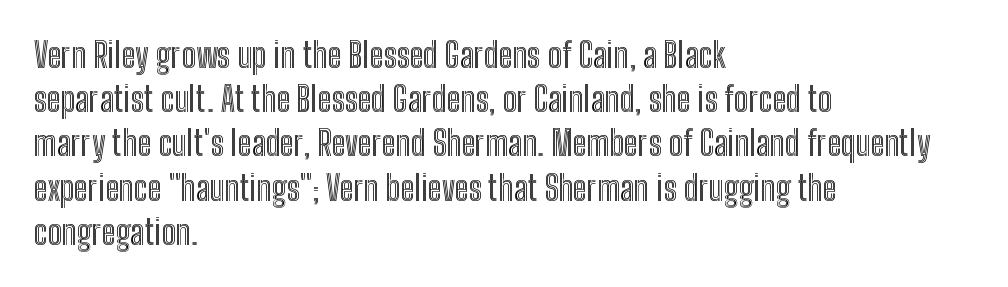
Compared with typical body copy, the letter spacing here is the same. The lines sit at an ordinary, default distance from one another. Here the designer chose a conventional face with non-uniform glyph widths. A typesetter would mark this as roman, not italic.
